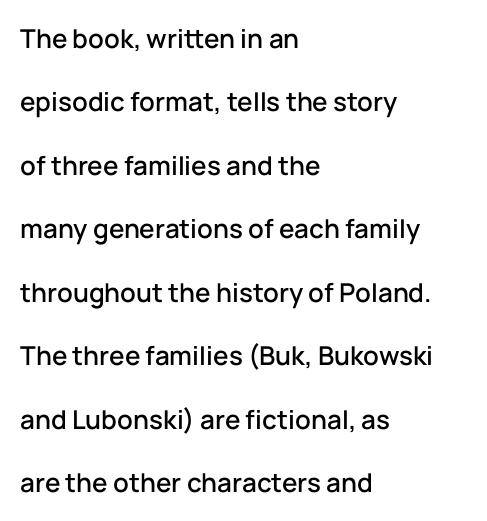
The image shows 26 px text type, upright; set left-aligned, loose line spacing (2.44x), normal letter spacing, not underlined.
